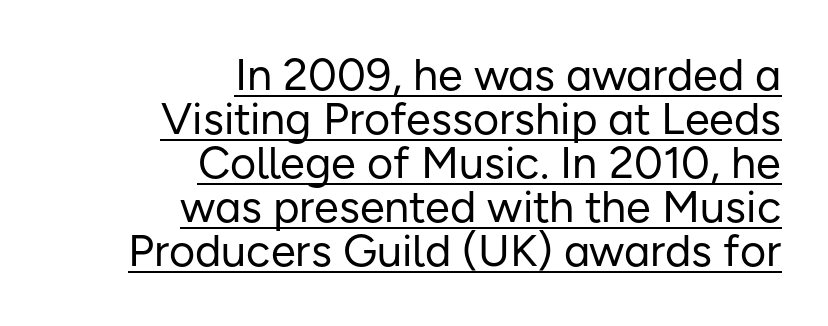
Letter spacing: default. Closely set lines give the paragraph a compact silhouette. Is this a heavy cut? Hardly; it is regular or lighter. The paragraph has a hard right edge and a soft left edge. Caption: lettering with a line underneath. Look at the bottom of the vertical strokes: they stop flat, with no serifs.
